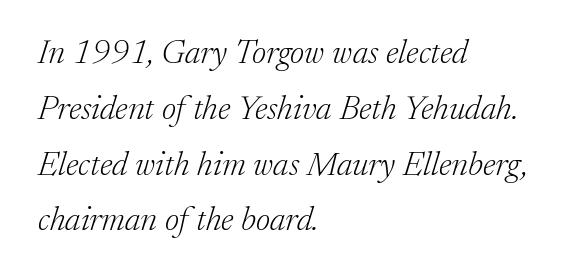
The image shows 34 px light serif type, italic (leaning right); set left-aligned, normal line spacing (1.64x), normal letter spacing, not underlined; low stroke contrast and a medium x-height.
